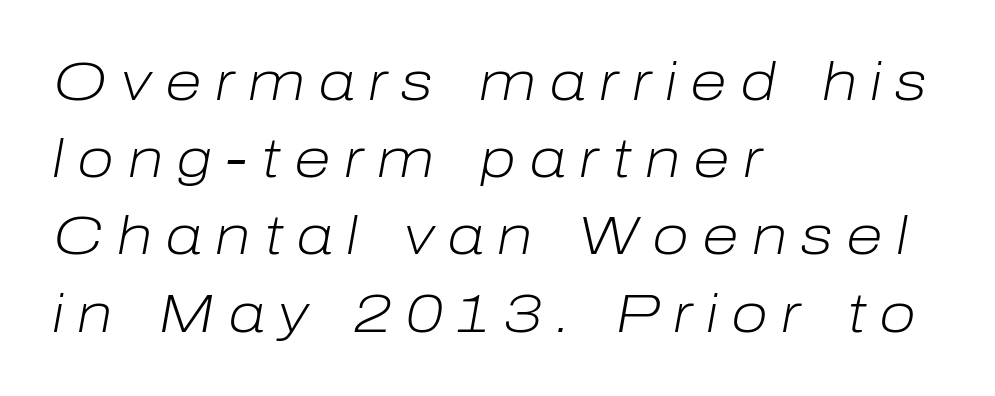
The image shows 54 px light type, italic (leaning right); set left-aligned, normal line spacing (1.43x), unusually wide letter spacing (+0.25 em), not underlined; low stroke contrast and a medium x-height.
